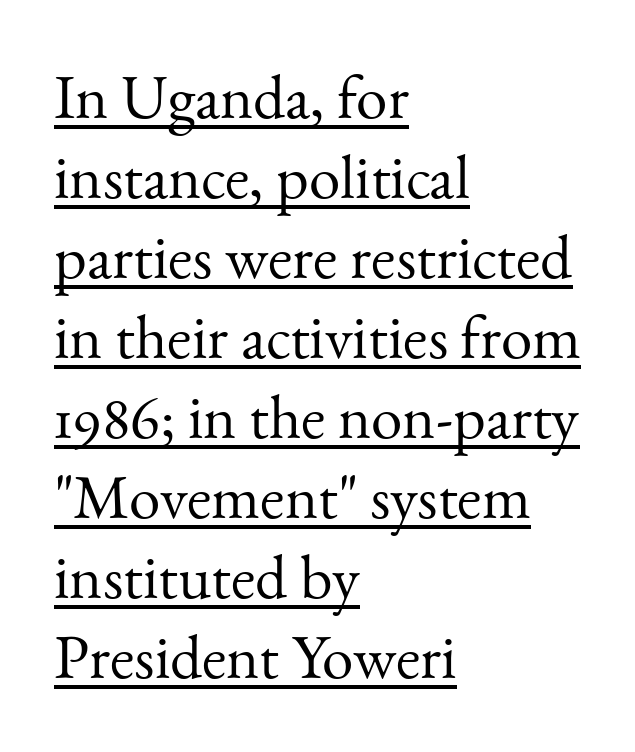
The image shows 63 px light serif type, upright; set left-aligned, normal line spacing (1.27x), normal letter spacing, underlined; medium stroke contrast and a small x-height.
